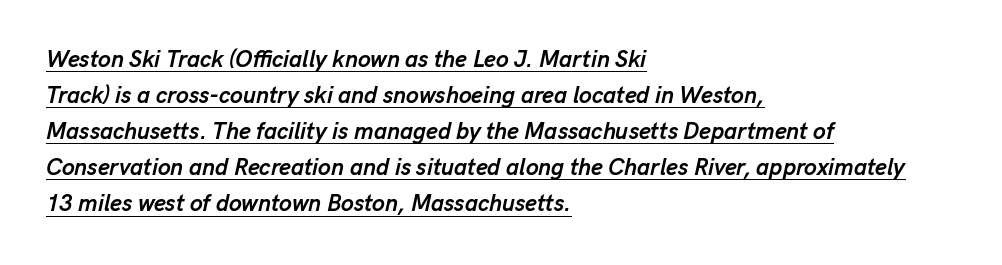
The image shows 23 px bold type, italic (leaning right); set left-aligned, normal line spacing (1.57x), normal letter spacing, underlined.
